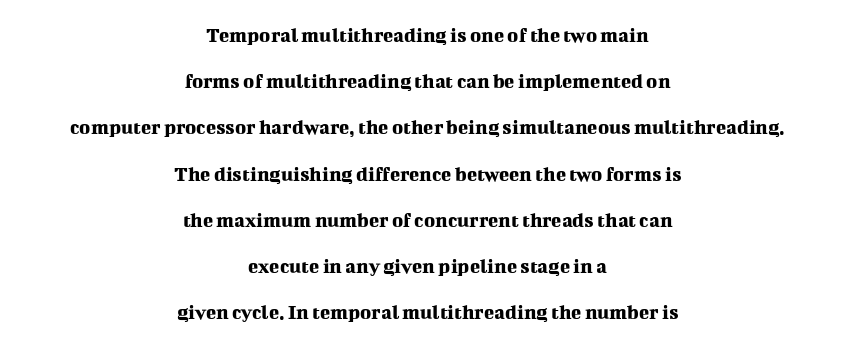
Q: Is the text italic (slanted)? A: No, it is upright.
Q: Is the text underlined? A: No.
Q: How is the paragraph aligned? A: Centered.
Q: Is the spacing between letters normal or unusually wide? A: Normal.
Q: Is the spacing between lines tight, normal or loose? A: Loose.
